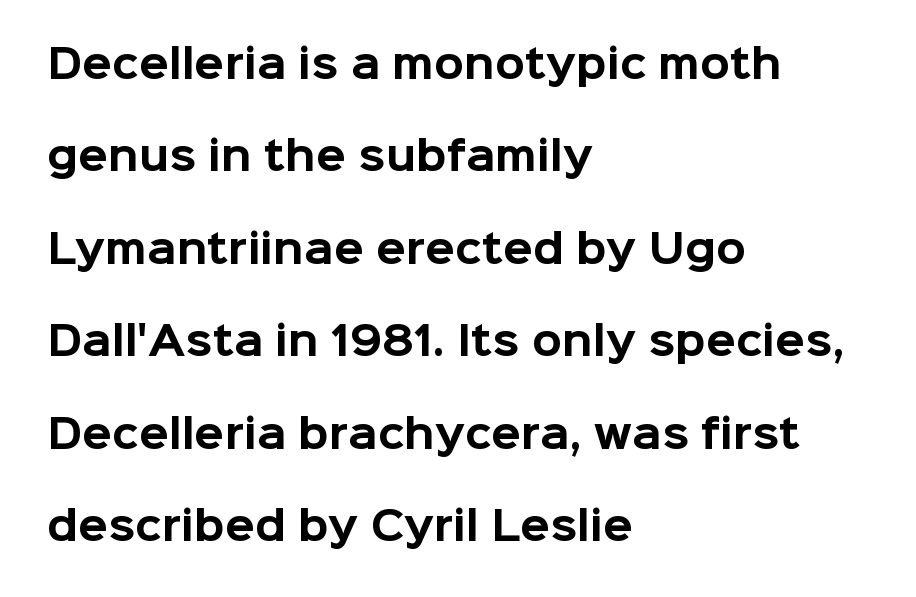
Strong, thick strokes mark this as bold type. The letters sit at their default tracking, neither squeezed nor spread. Posture: straight, roman, zero tilt. Here the designer chose a conventional face with non-uniform glyph widths.
